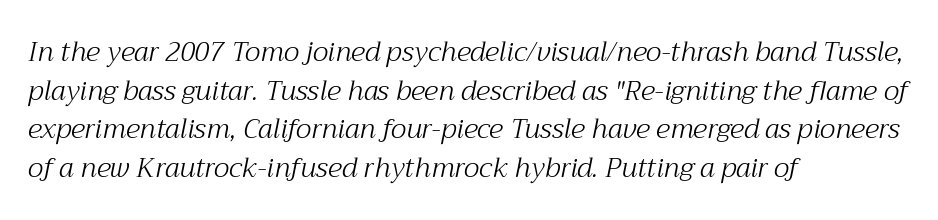
The image shows 27 px text type, italic (leaning right); set left-aligned, normal line spacing (1.43x), normal letter spacing, not underlined.
